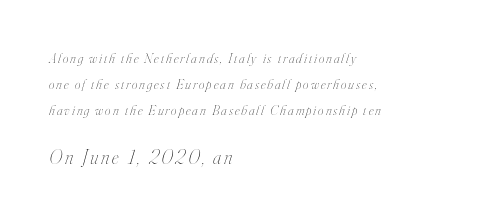
The image shows 20 px text type, italic (leaning right); set left-aligned, line spacing 1.87x, not underlined; the second (bottom) block is 1.43x larger.
